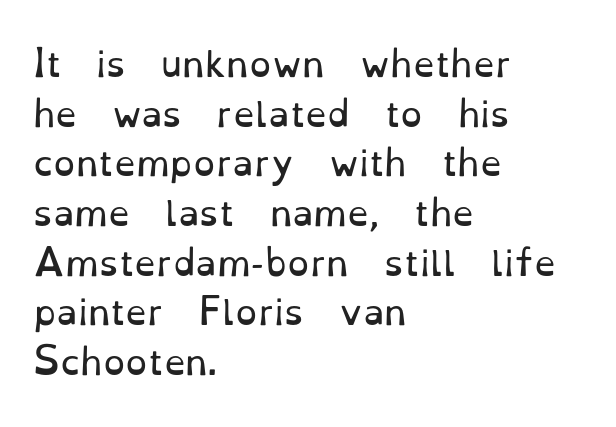
Q: Is the text bold? A: No.
Q: Is the text italic (slanted)? A: No, it is upright.
Q: Is the typeface a serif or a sans-serif typeface? A: Sans-serif.
Q: Is the text underlined? A: No.
Q: How is the paragraph aligned? A: Left-aligned.
Q: Is the spacing between letters normal or unusually wide? A: Normal.
Q: Is the spacing between lines tight, normal or loose? A: Normal.
Q: Width (condensed, normal, or wide)? A: Normal.
Q: Stroke contrast? A: Low.
Q: x-height? A: Small.
Q: Monospaced? A: No.
